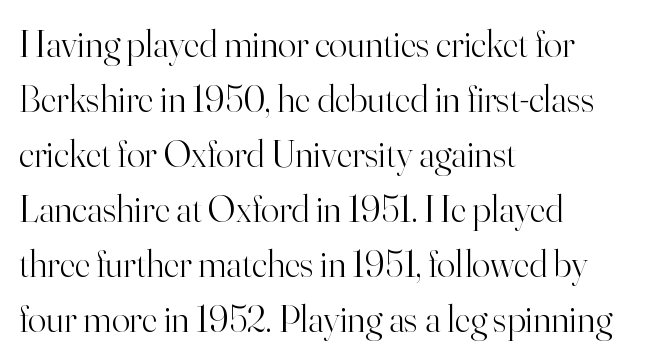
The image shows 38 px light serif type, upright; set left-aligned, normal line spacing (1.45x), normal letter spacing, not underlined; high stroke contrast and a small x-height.
